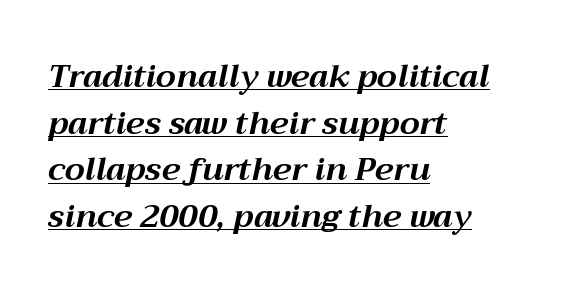
Q: Is the text bold? A: Yes.
Q: Is the text italic (slanted)? A: Yes, it leans right by about 12 degrees.
Q: Is the text underlined? A: Yes.
Q: How is the paragraph aligned? A: Left-aligned.
Q: Is the spacing between letters normal or unusually wide? A: Normal.
Q: Is the spacing between lines tight, normal or loose? A: Normal.
Q: Width (condensed, normal, or wide)? A: Normal.
Q: Stroke contrast? A: Medium.
Q: x-height? A: Medium.
Q: Monospaced? A: No.
